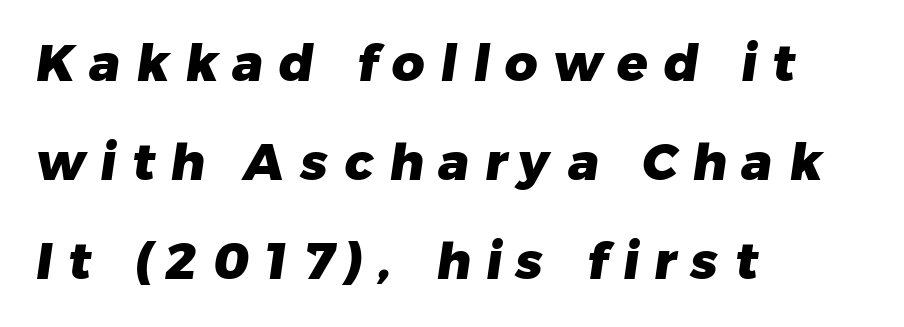
Spacing verdict: proportional, widths tailored to each character. Baseline-to-baseline distance is far greater than the letter height. Line starts are locked; line ends wander. The strip under each line holds only bare page. Is this a sans? Yes — the strokes have no serifs.
